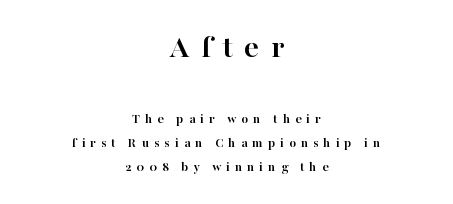
Q: Is the text bold? A: Yes.
Q: Is the text italic (slanted)? A: No, it is upright.
Q: Is the typeface a serif or a sans-serif typeface? A: Serif.
Q: Is the text underlined? A: No.
Q: How is the paragraph aligned? A: Centered.
Q: Is the spacing between letters normal or unusually wide? A: Unusually wide.
Q: Which block of text is set in a larger size, the first (top) or the second (bottom)? A: The first (top) one.
Q: Width (condensed, normal, or wide)? A: Normal.
Q: Stroke contrast? A: High.
Q: x-height? A: Medium.
Q: Monospaced? A: No.
